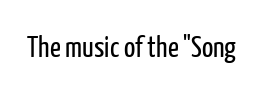
Think of a printed novel: that variable character pitch is what you see here. Are there feet on the stems? There aren't — it's a sans. The passage shown is not underscored anywhere. Ascenders rise straight up at ninety degrees.
